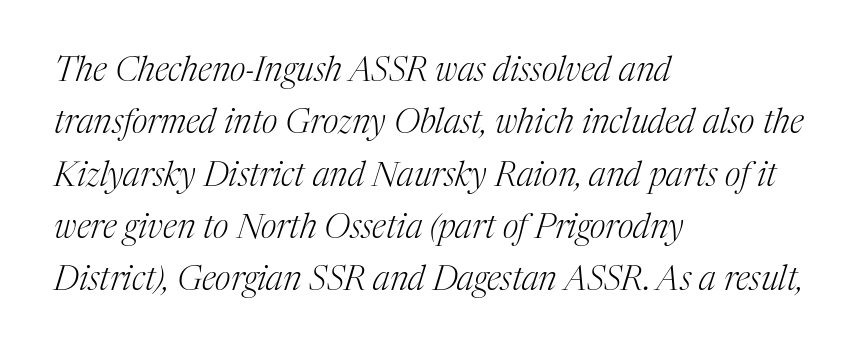
The image shows 34 px light serif type, italic (leaning right); set left-aligned, normal line spacing (1.54x), normal letter spacing, not underlined; medium stroke contrast and a medium x-height.
